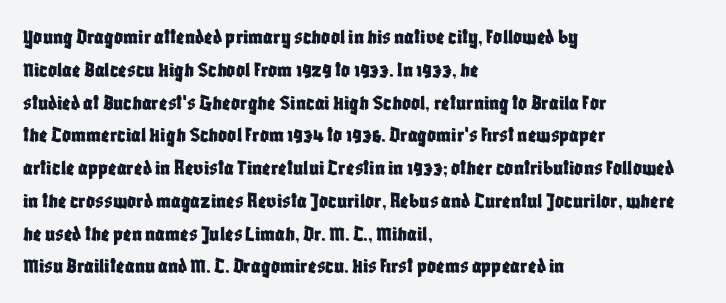
The image shows 22 px text type, upright; set left-aligned, normal line spacing (1.49x), normal letter spacing, not underlined.
